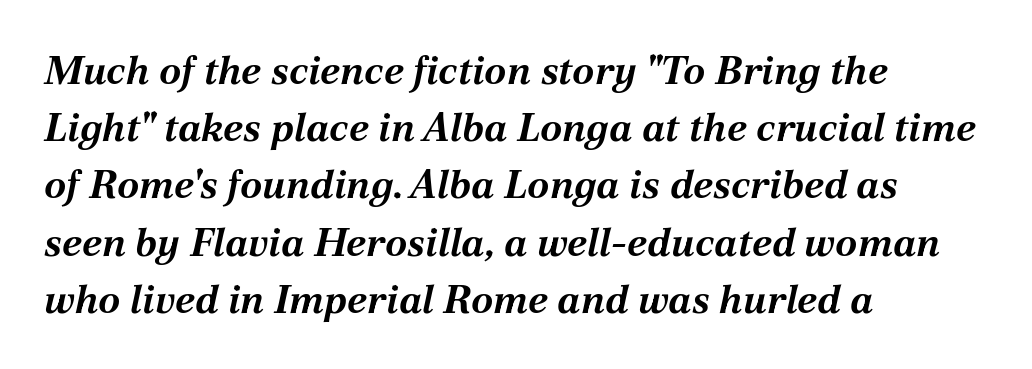
Whoever set this chose a conventional vertical rhythm. These lines are set flush left with a ragged right edge. Each letter keeps its own natural width here, so spacing adapts to shape. You'd pick this weight for a headline — it's a proper bold. Lines of text with bare space underneath.
